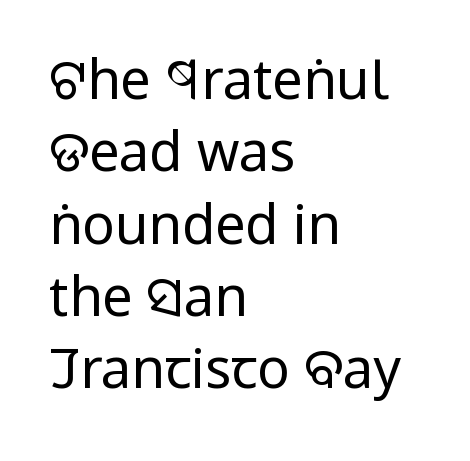
The image shows 54 px regular-weight, condensed sans-serif type, upright; set left-aligned, normal line spacing (1.34x), normal letter spacing, not underlined; low stroke contrast and a large x-height.
